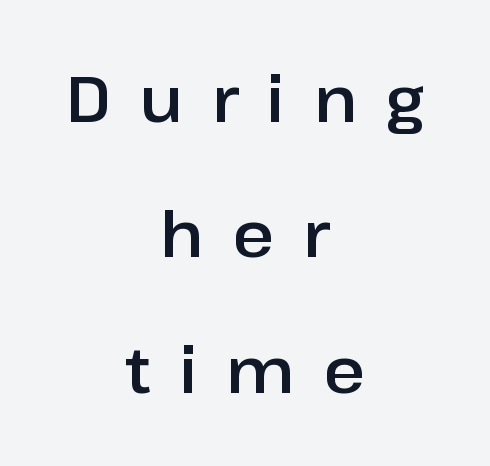
{"serif": "no", "italic": "no", "width": "normal", "stroke_contrast": "low", "x_height": "medium", "monospaced": "no", "underline": "no", "align": "center", "line_spacing": "loose", "line_spacing_ratio": 2.15, "letter_spacing": "wide", "letter_spacing_em": 0.46, "glyph_px": 63}
